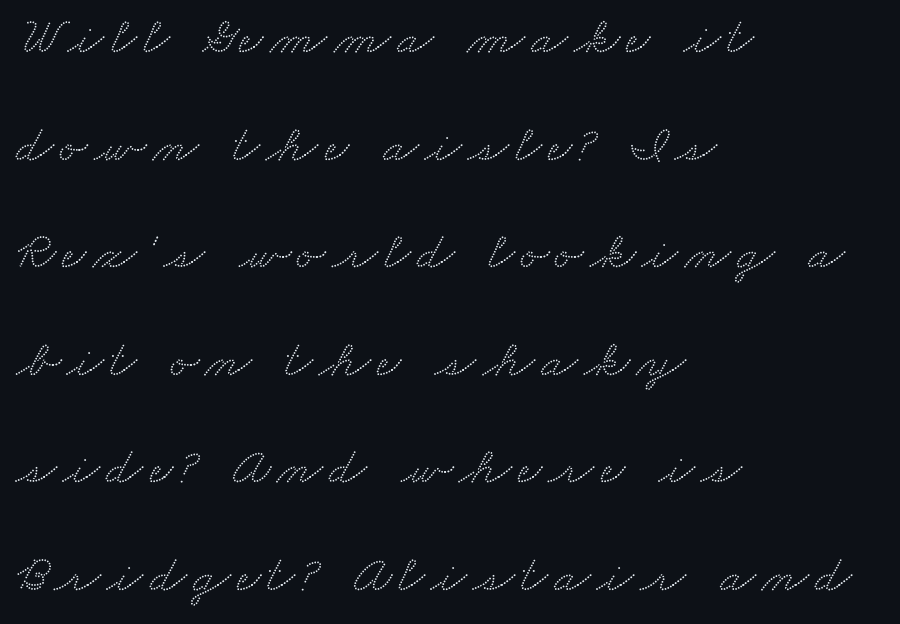
This sample has the flowing, uneven cadence of proportional lettering. Descenders hang freely into open space. Leftover space on each line is placed entirely after the last word. This sample uses a serif face.
